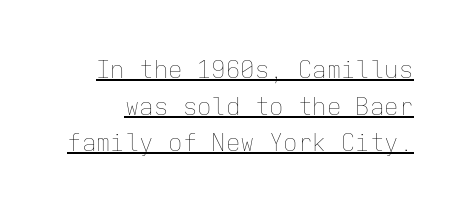
Notice how a bar underscores the lettering throughout. The strokes carry an ordinary text weight at most. Whoever set this chose a conventional vertical rhythm. Rendered with straight, roman letterforms. Tracking value appears to be zero — textbook default spacing.
